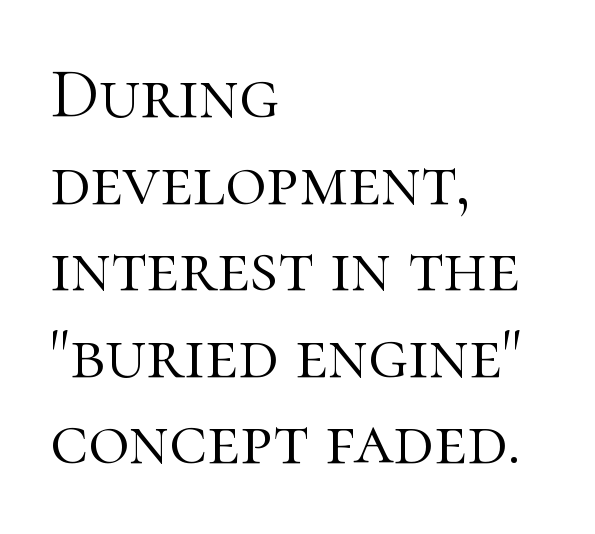
The type sits square on the baseline with zero lean. The font sits on the lighter half of the weight spectrum, regular included. Here the designer chose a conventional face with non-uniform glyph widths. In terms of letterspacing, this is plain default setting.
